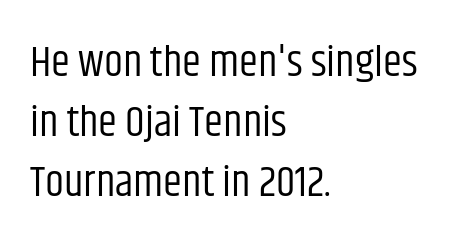
{"serif": "no", "italic": "no", "bold": "no", "weight": "regular", "width": "condensed", "stroke_contrast": "low", "x_height": "large", "monospaced": "no", "underline": "no", "align": "left", "line_spacing": "normal", "line_spacing_ratio": 1.39, "letter_spacing": "normal", "letter_spacing_em": 0.0, "glyph_px": 43}
